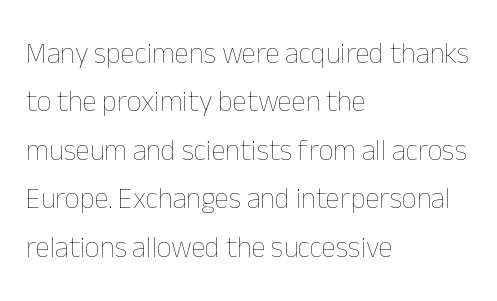
The image shows 29 px thin type, upright; set left-aligned, normal line spacing (1.67x), normal letter spacing, not underlined; low stroke contrast and a medium x-height.
